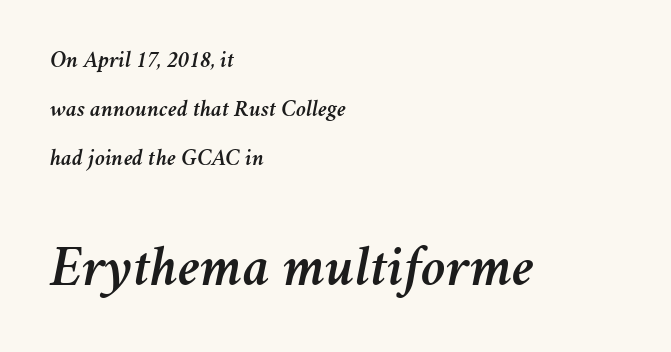
{"italic": "yes", "lean": "right", "slant_degrees": 11, "width": "normal", "stroke_contrast": "medium", "x_height": "medium", "monospaced": "no", "underline": "no", "align": "left", "line_spacing": "loose", "line_spacing_ratio": 2.14, "letter_spacing": "normal", "letter_spacing_em": 0.0, "larger_block": "second", "size_ratio": 2.48, "glyph_px": 57}
